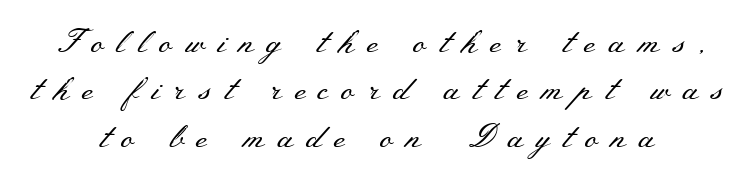
The image shows 32 px regular-weight, wide serif type; set centered, normal line spacing (1.48x), unusually wide letter spacing (+0.4 em), not underlined; medium stroke contrast and a small x-height.
